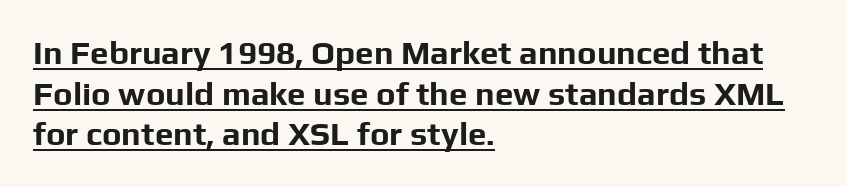
{"serif": "no", "italic": "no", "bold": "yes", "weight": "bold", "width": "normal", "stroke_contrast": "low", "x_height": "medium", "monospaced": "no", "underline": "yes", "align": "left", "line_spacing_ratio": 1.23, "letter_spacing": "normal", "letter_spacing_em": 0.0, "glyph_px": 33}
